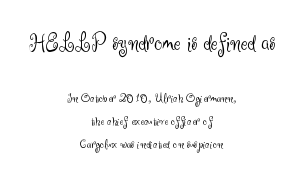
{"italic": "no", "bold": "no", "underline": "no", "align": "center", "line_spacing": "normal", "line_spacing_ratio": 1.65, "letter_spacing": "normal", "letter_spacing_em": 0.0, "larger_block": "first", "size_ratio": 1.79, "glyph_px": 25}
